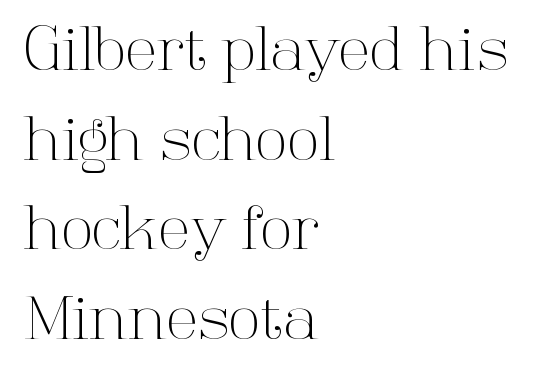
Q: Is the text bold? A: No.
Q: Is the text italic (slanted)? A: No, it is upright.
Q: Is the typeface a serif or a sans-serif typeface? A: Serif.
Q: Is the text underlined? A: No.
Q: How is the paragraph aligned? A: Left-aligned.
Q: Is the spacing between letters normal or unusually wide? A: Normal.
Q: Is the spacing between lines tight, normal or loose? A: Normal.
Q: Width (condensed, normal, or wide)? A: Normal.
Q: Stroke contrast? A: High.
Q: x-height? A: Medium.
Q: Monospaced? A: No.
